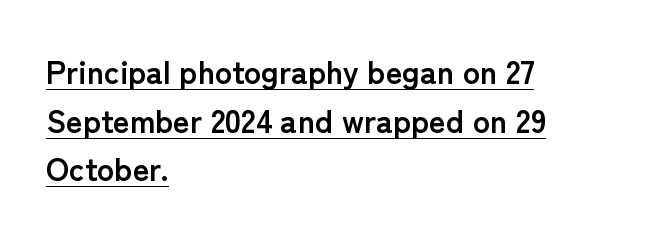
{"serif": "no", "italic": "no", "bold": "yes", "weight": "semibold", "width": "normal", "stroke_contrast": "low", "x_height": "medium", "monospaced": "no", "underline": "yes", "align": "left", "line_spacing": "normal", "line_spacing_ratio": 1.52, "letter_spacing": "normal", "letter_spacing_em": 0.0, "glyph_px": 32}
